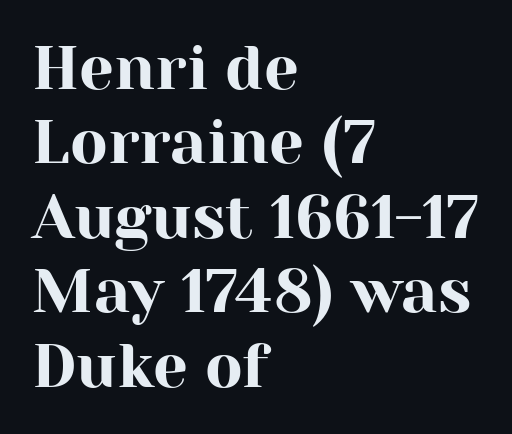
Q: Is the text italic (slanted)? A: No, it is upright.
Q: Is the typeface a serif or a sans-serif typeface? A: Serif.
Q: Is the text underlined? A: No.
Q: How is the paragraph aligned? A: Left-aligned.
Q: Is the spacing between letters normal or unusually wide? A: Normal.
Q: Width (condensed, normal, or wide)? A: Normal.
Q: Stroke contrast? A: High.
Q: x-height? A: Medium.
Q: Monospaced? A: No.
